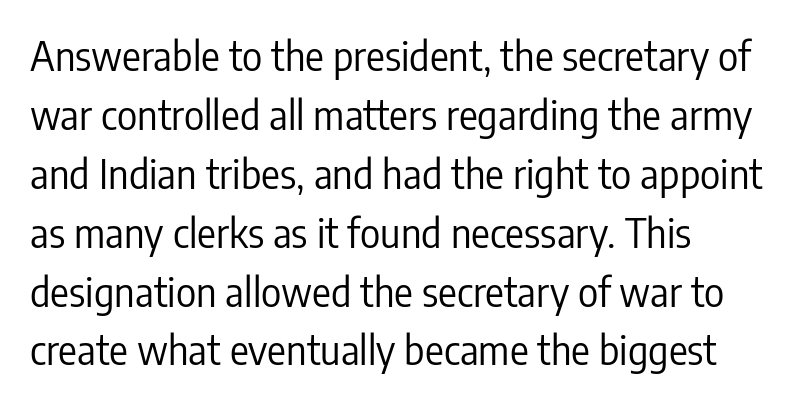
{"serif": "no", "italic": "no", "bold": "no", "weight": "regular", "width": "condensed", "stroke_contrast": "low", "x_height": "medium", "monospaced": "no", "underline": "no", "line_spacing": "normal", "line_spacing_ratio": 1.51, "letter_spacing": "normal", "letter_spacing_em": 0.0, "glyph_px": 39}
